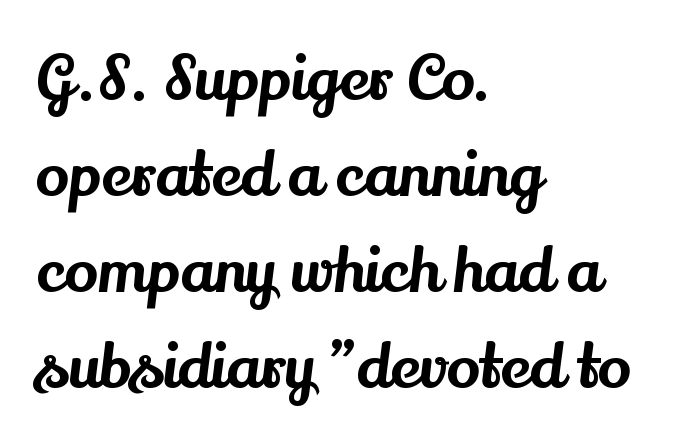
The image shows 62 px serif type; set left-aligned, normal line spacing (1.55x), normal letter spacing, not underlined; medium stroke contrast and a small x-height.
